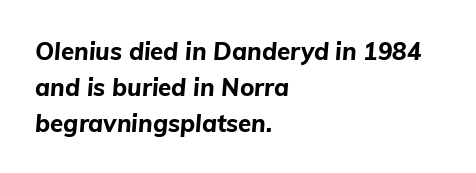
{"italic": "yes", "lean": "right", "slant_degrees": 5, "bold": "yes", "underline": "no", "align": "left", "line_spacing": "normal", "line_spacing_ratio": 1.49, "letter_spacing": "normal", "letter_spacing_em": 0.0, "glyph_px": 24}
